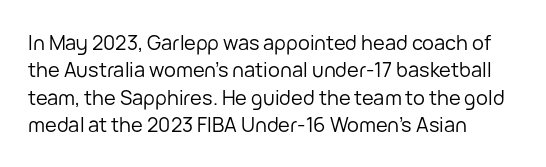
The image shows 20 px text type, upright; set left-aligned, normal line spacing (1.37x), normal letter spacing, not underlined.
